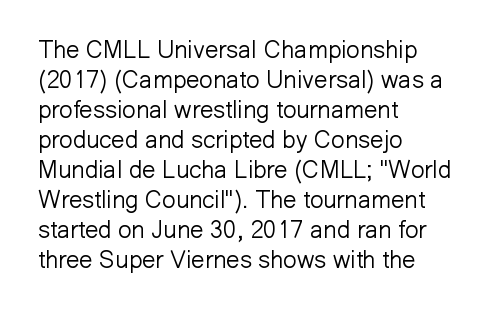
The image shows 24 px text type, upright; set left-aligned, normal line spacing (1.25x), normal letter spacing, not underlined.
